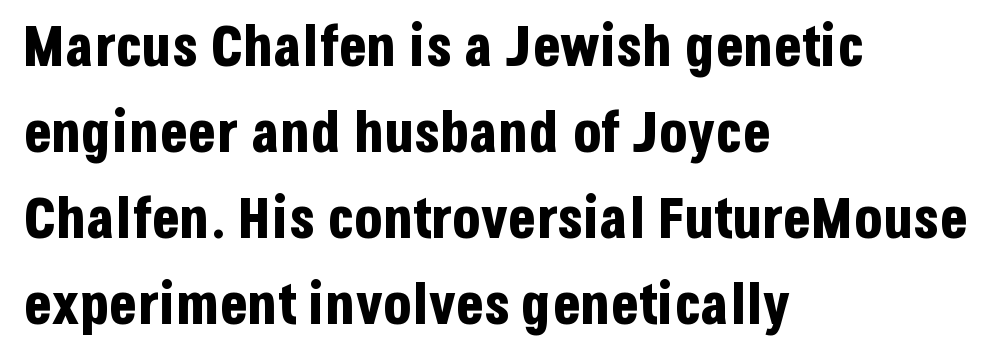
The image shows 58 px bold, condensed sans-serif type, upright; set left-aligned, normal line spacing (1.48x), normal letter spacing, not underlined; low stroke contrast and a large x-height.
